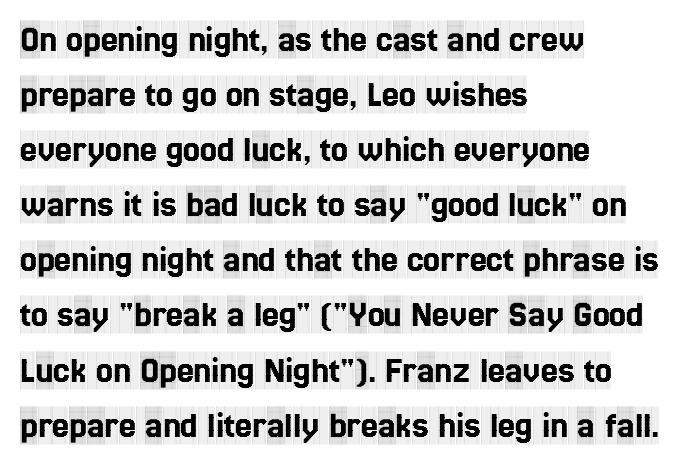
Examine the stroke ends and you'll spot serifs. A roman cut, with each character standing at attention. The setting favours the left margin, as ordinary paragraphs usually do. The block of text has a typical density, with ordinary space between rows. Here the designer chose a conventional face with non-uniform glyph widths.
